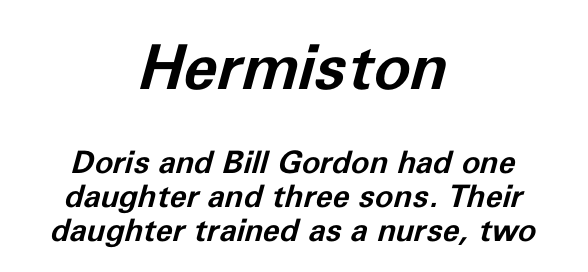
Vertical spacing — tight. Notice how the stems are inclined rather than vertical — that's the hallmark of italics. Scale decreases going downward across the two blocks. These lines stack symmetrically, like a column narrowing and widening about its center. Set as a true bold cut, around the 700 mark.
